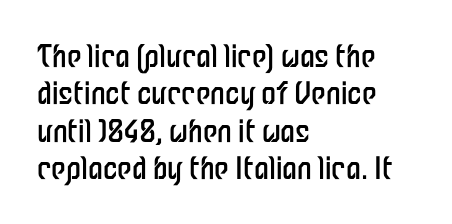
Q: Is the text bold? A: No.
Q: Is the text italic (slanted)? A: No, it is upright.
Q: Is the typeface a serif or a sans-serif typeface? A: Sans-serif.
Q: Is the text underlined? A: No.
Q: How is the paragraph aligned? A: Left-aligned.
Q: Is the spacing between letters normal or unusually wide? A: Normal.
Q: Is the spacing between lines tight, normal or loose? A: Normal.
Q: Width (condensed, normal, or wide)? A: Condensed.
Q: Stroke contrast? A: Low.
Q: x-height? A: Medium.
Q: Monospaced? A: No.
